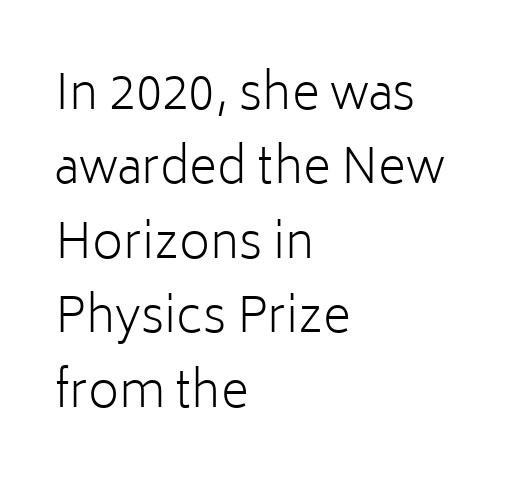
Q: Is the text bold? A: No.
Q: Is the text italic (slanted)? A: No, it is upright.
Q: Is the typeface a serif or a sans-serif typeface? A: Sans-serif.
Q: Is the text underlined? A: No.
Q: How is the paragraph aligned? A: Left-aligned.
Q: Is the spacing between letters normal or unusually wide? A: Normal.
Q: Is the spacing between lines tight, normal or loose? A: Normal.
Q: Width (condensed, normal, or wide)? A: Normal.
Q: Stroke contrast? A: Low.
Q: x-height? A: Medium.
Q: Monospaced? A: No.
